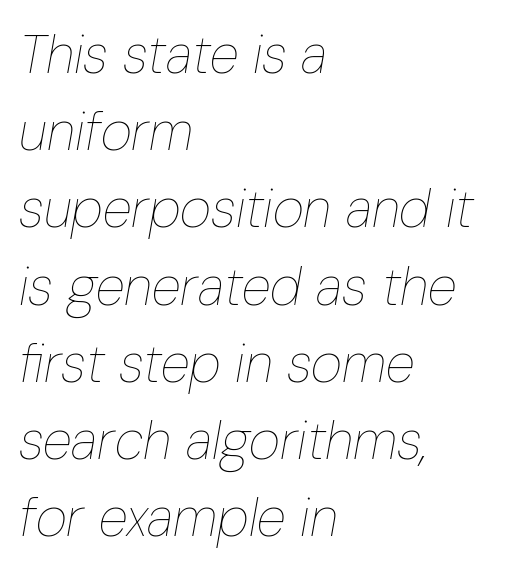
Q: Is the text bold? A: No.
Q: Is the text italic (slanted)? A: Yes, it leans right by about 10 degrees.
Q: Is the text underlined? A: No.
Q: How is the paragraph aligned? A: Left-aligned.
Q: Is the spacing between letters normal or unusually wide? A: Normal.
Q: Is the spacing between lines tight, normal or loose? A: Normal.
Q: Width (condensed, normal, or wide)? A: Condensed.
Q: Stroke contrast? A: Low.
Q: x-height? A: Medium.
Q: Monospaced? A: No.
